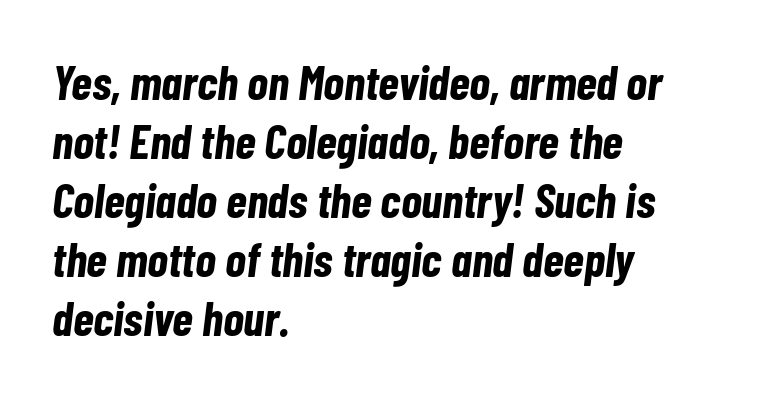
Q: Is the text bold? A: Yes.
Q: Is the text italic (slanted)? A: Yes, it leans right by about 7 degrees.
Q: Is the text underlined? A: No.
Q: How is the paragraph aligned? A: Left-aligned.
Q: Is the spacing between letters normal or unusually wide? A: Normal.
Q: Width (condensed, normal, or wide)? A: Condensed.
Q: Stroke contrast? A: Low.
Q: x-height? A: Medium.
Q: Monospaced? A: No.
